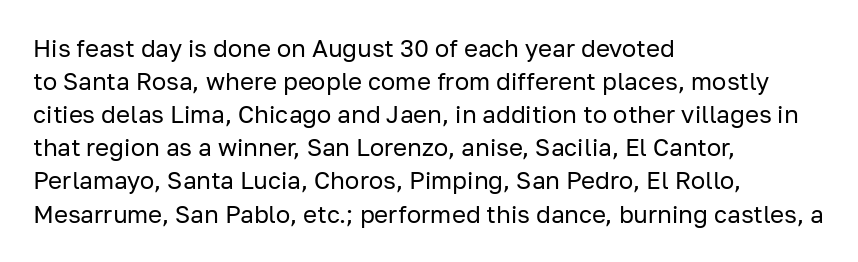
Q: Is the text bold? A: No.
Q: Is the text italic (slanted)? A: No, it is upright.
Q: Is the text underlined? A: No.
Q: How is the paragraph aligned? A: Left-aligned.
Q: Is the spacing between letters normal or unusually wide? A: Normal.
Q: Is the spacing between lines tight, normal or loose? A: Normal.
